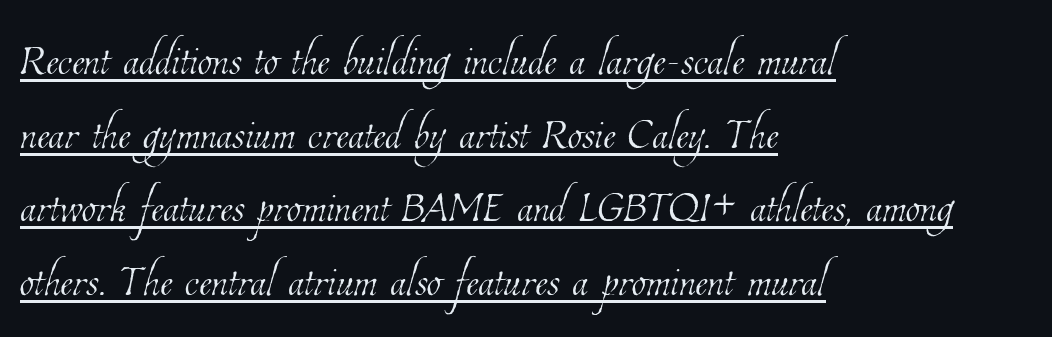
{"bold": "no", "weight": "thin", "width": "condensed", "stroke_contrast": "low", "x_height": "medium", "monospaced": "no", "underline": "yes", "align": "left", "line_spacing": "normal", "line_spacing_ratio": 1.25, "letter_spacing": "normal", "letter_spacing_em": 0.0, "glyph_px": 59}
